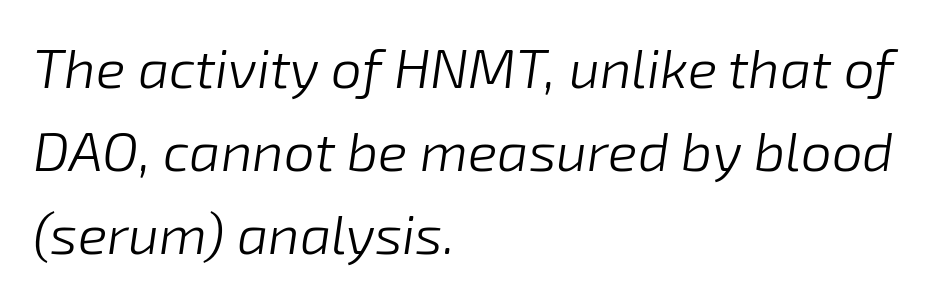
Each row of text sits above clean, open space. Stems here are at most as thick as an everyday book face. The rendering uses natural spacing where letterforms have individual widths. Italic? Definitely — the glyphs are oblique.
